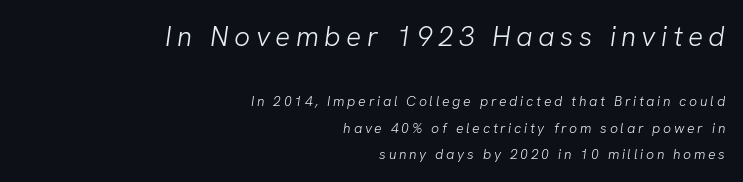
{"serif": "no", "bold": "no", "weight": "light", "width": "normal", "stroke_contrast": "low", "x_height": "medium", "monospaced": "no", "underline": "no", "align": "right", "line_spacing_ratio": 1.86, "larger_block": "first", "size_ratio": 2.0, "glyph_px": 28}
